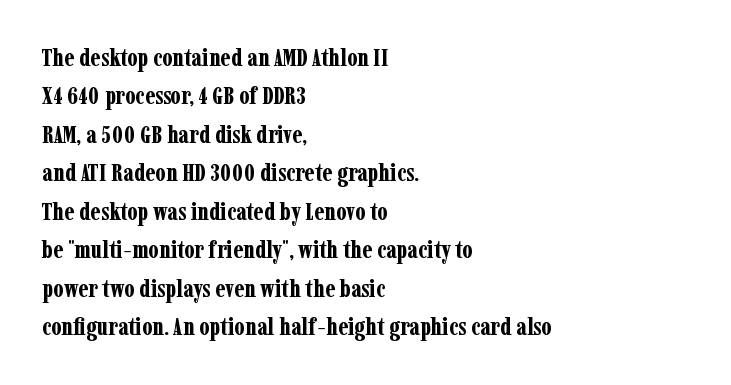
{"italic": "no", "bold": "yes", "underline": "no", "align": "left", "line_spacing": "normal", "line_spacing_ratio": 1.54, "letter_spacing": "normal", "letter_spacing_em": 0.0, "glyph_px": 25}
